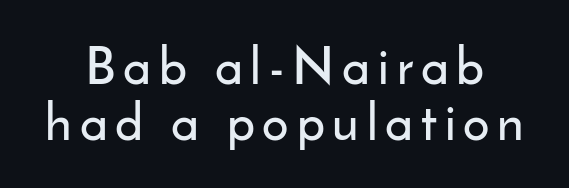
The image shows 52 px sans-serif type, upright; set tight line spacing (1.08x), not underlined; low stroke contrast and a small x-height.
